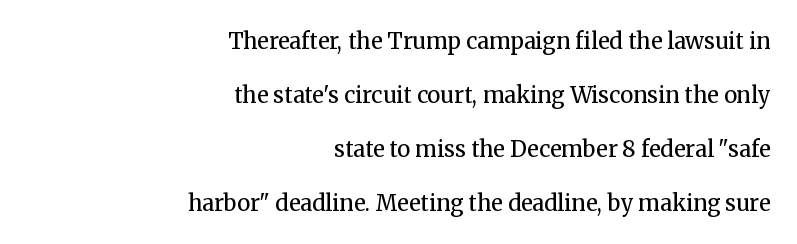
The paragraph shown leans on its right margin. Stems here are at most as thick as an everyday book face. Does the leading feel generous? Absolutely, it's lavish. The type is set solid horizontally, with unmodified tracking. Descenders are the only things crossing below the line. Is there any slant? The stems are plumb.
